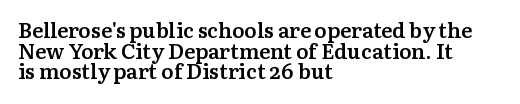
The image shows 21 px text type, upright; set left-aligned, tight line spacing (0.98x), normal letter spacing, not underlined.
